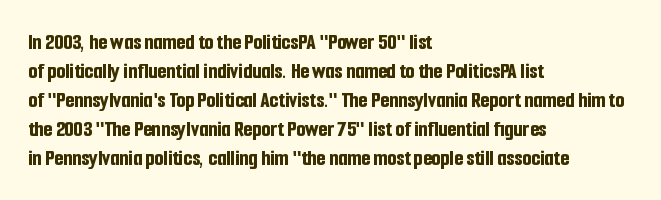
{"italic": "no", "bold": "yes", "underline": "no", "align": "left", "line_spacing": "normal", "line_spacing_ratio": 1.26, "letter_spacing": "normal", "letter_spacing_em": 0.0, "glyph_px": 23}
